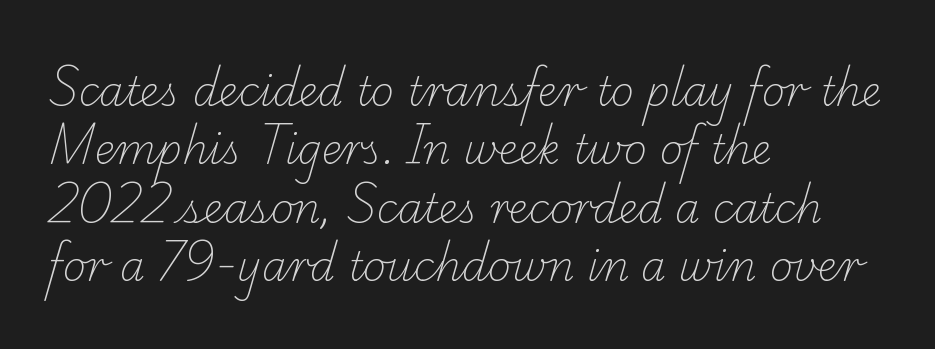
Q: Is the text bold? A: No.
Q: Is the typeface a serif or a sans-serif typeface? A: Serif.
Q: Is the text underlined? A: No.
Q: How is the paragraph aligned? A: Left-aligned.
Q: Is the spacing between letters normal or unusually wide? A: Normal.
Q: Is the spacing between lines tight, normal or loose? A: Normal.
Q: Width (condensed, normal, or wide)? A: Normal.
Q: Stroke contrast? A: Low.
Q: x-height? A: Small.
Q: Monospaced? A: No.
